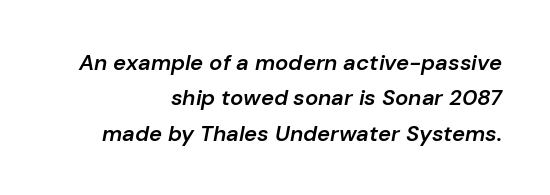
The image shows 22 px text type, italic (leaning right); set right-aligned, normal line spacing (1.61x), normal letter spacing, not underlined.
